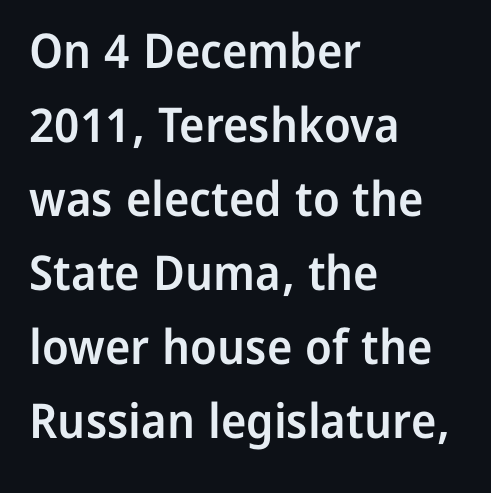
{"serif": "no", "italic": "no", "bold": "semi", "weight": "semibold", "width": "normal", "stroke_contrast": "low", "x_height": "medium", "monospaced": "no", "underline": "no", "align": "left", "line_spacing": "normal", "line_spacing_ratio": 1.54, "letter_spacing": "normal", "letter_spacing_em": 0.0, "glyph_px": 48}
